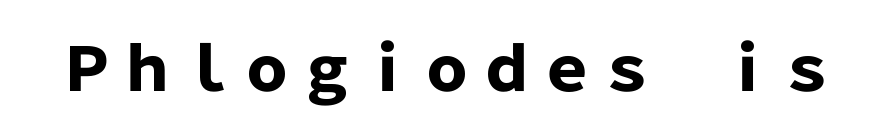
The image shows 60 px heavy sans-serif type, upright; set normal letter spacing, not underlined; low stroke contrast and a medium x-height.
